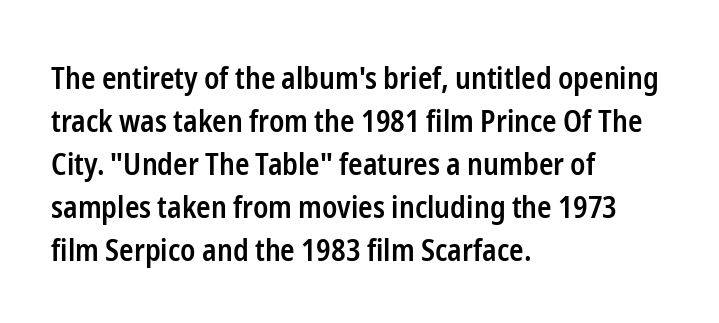
Notice how the stems are strictly vertical — no italics here. Each letter keeps its own natural width here, so spacing adapts to shape. Are there feet on the stems? There aren't — it's a sans. Compared with typical paragraphs, the rows here are spaced about the same. How heavy is the stroke? Medium-heavy — a semibold, shy of bold. Between one letter and the next there's only the usual sliver of space.
